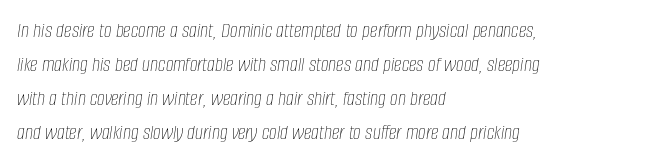
{"italic": "yes", "lean": "right", "slant_degrees": 8, "bold": "no", "underline": "no", "align": "left", "line_spacing": "normal", "line_spacing_ratio": 1.54, "letter_spacing": "normal", "letter_spacing_em": 0.0, "glyph_px": 22}
